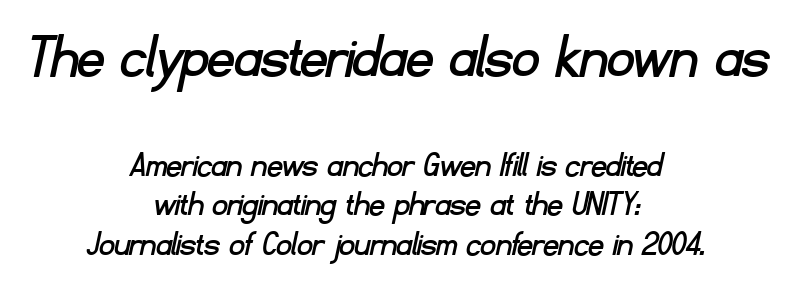
Glance below the letters and you will spot only blank space. Very little white space separates one row of letters from the next. The typesetter chose a symmetrical, centered arrangement here. Whoever set this made the first block the dominant, larger element.
